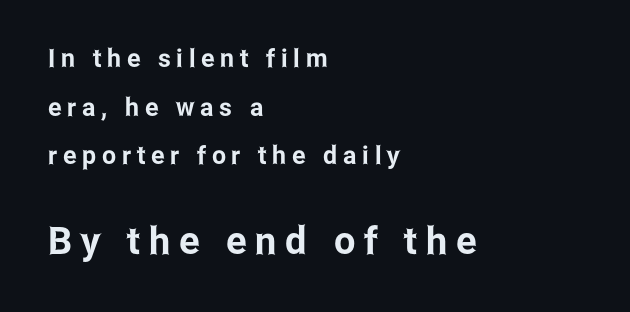
The image shows 38 px condensed sans-serif type, upright; set left-aligned, loose line spacing (1.95x), unusually wide letter spacing (+0.23 em), not underlined; the second (bottom) block is 1.52x larger; low stroke contrast and a medium x-height.
